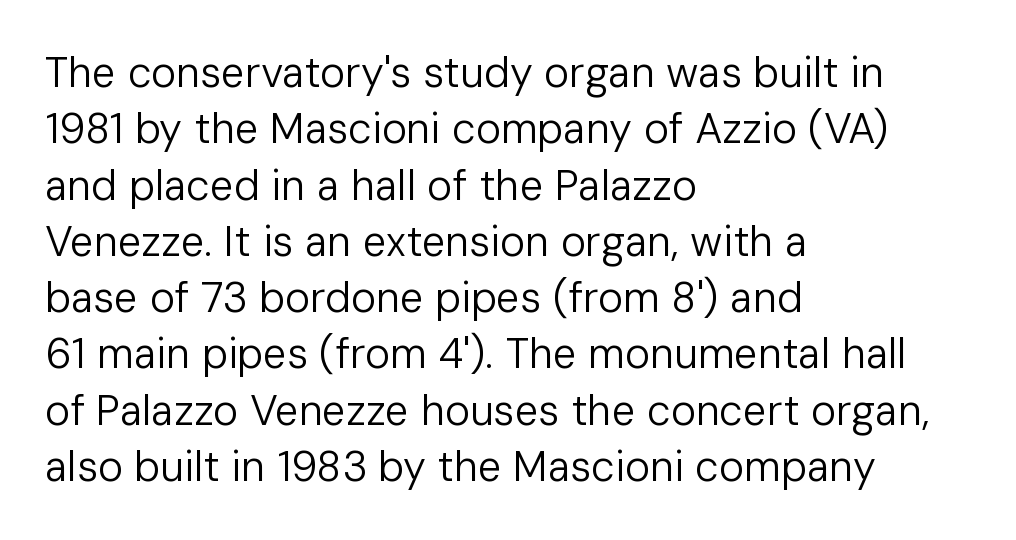
The image shows 42 px regular-weight sans-serif type, upright; set left-aligned, normal line spacing (1.34x), normal letter spacing, not underlined; low stroke contrast and a medium x-height.
